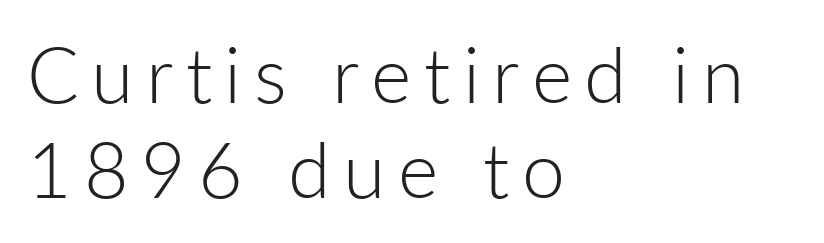
Is this a sans? Yes — the strokes have no serifs. Letters rest on an invisible, unmarked baseline. Is this a fixed-width face? No — the glyphs have proportional, varying widths. One-word summary of the alignment: left.
